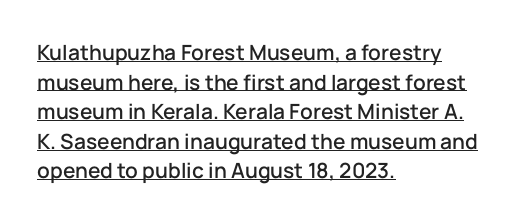
The image shows 21 px text type, upright; set left-aligned, normal line spacing (1.41x), normal letter spacing, underlined.
